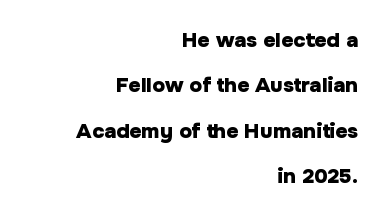
Q: Is the text bold? A: Yes.
Q: Is the text italic (slanted)? A: No, it is upright.
Q: Is the text underlined? A: No.
Q: How is the paragraph aligned? A: Right-aligned.
Q: Is the spacing between letters normal or unusually wide? A: Normal.
Q: Is the spacing between lines tight, normal or loose? A: Loose.
